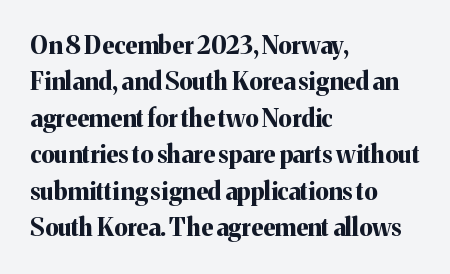
The designer left line spacing at the default. The horizontal fit of the characters is conventional and even. The specimen reads as upright at a glance. The passage shown is not underscored anywhere. The letters are bold, with thick, heavy strokes.
